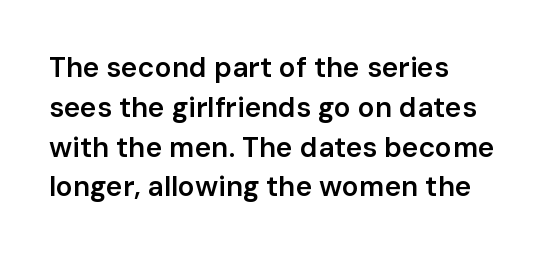
Q: Is the text bold? A: Semi-bold.
Q: Is the text italic (slanted)? A: No, it is upright.
Q: Is the typeface a serif or a sans-serif typeface? A: Sans-serif.
Q: Is the text underlined? A: No.
Q: How is the paragraph aligned? A: Left-aligned.
Q: Is the spacing between letters normal or unusually wide? A: Normal.
Q: Is the spacing between lines tight, normal or loose? A: Normal.
Q: Width (condensed, normal, or wide)? A: Normal.
Q: Stroke contrast? A: Low.
Q: x-height? A: Medium.
Q: Monospaced? A: No.
